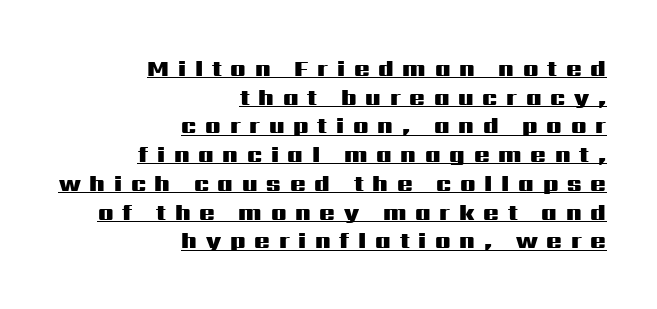
{"italic": "no", "bold": "yes", "underline": "yes", "align": "right", "line_spacing": "normal", "line_spacing_ratio": 1.25, "letter_spacing": "wide", "letter_spacing_em": 0.38, "glyph_px": 23}
